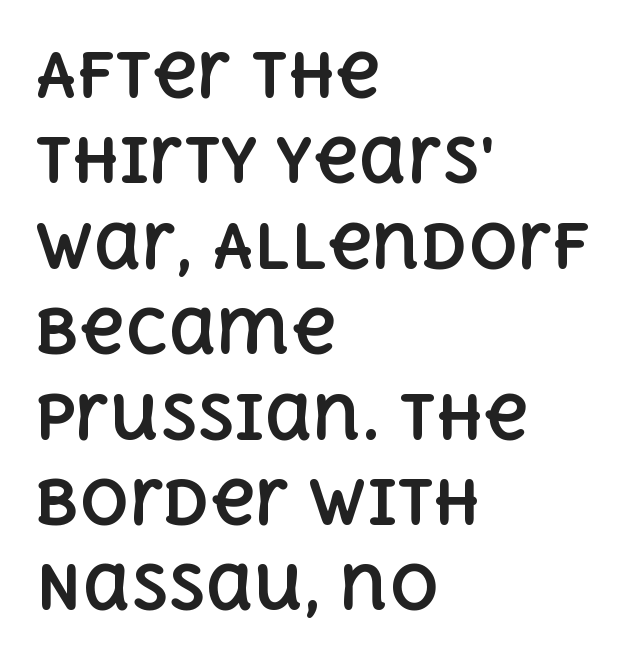
The image shows 61 px bold type, upright; set left-aligned, normal line spacing (1.4x), normal letter spacing, not underlined; a large x-height.
